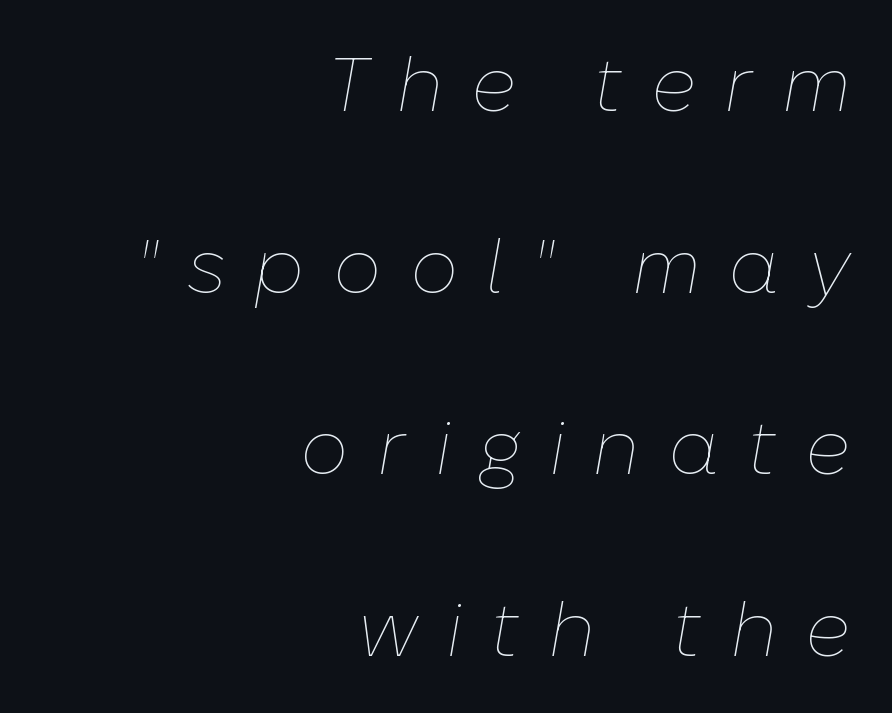
{"italic": "yes", "lean": "right", "slant_degrees": 10, "bold": "no", "weight": "thin", "width": "normal", "stroke_contrast": "low", "x_height": "medium", "monospaced": "no", "underline": "no", "align": "right", "line_spacing": "loose", "line_spacing_ratio": 2.39, "letter_spacing": "wide", "letter_spacing_em": 0.37, "glyph_px": 76}
